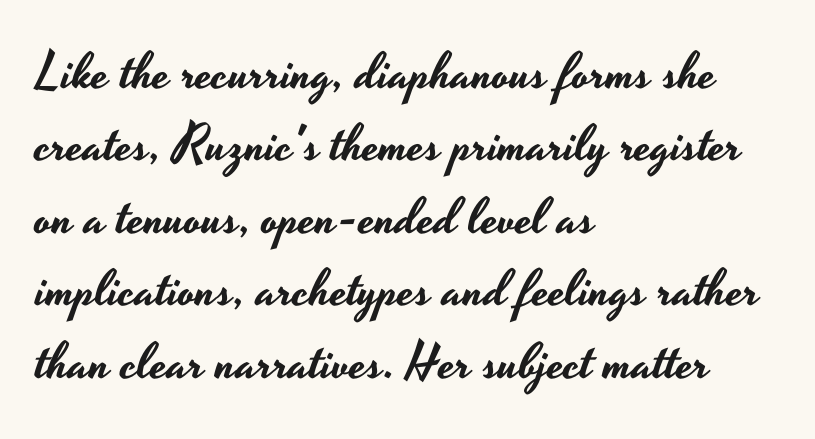
{"serif": "no", "width": "wide", "stroke_contrast": "low", "x_height": "small", "monospaced": "no", "underline": "no", "align": "left", "line_spacing": "normal", "line_spacing_ratio": 1.42, "letter_spacing": "normal", "letter_spacing_em": 0.0, "glyph_px": 51}
